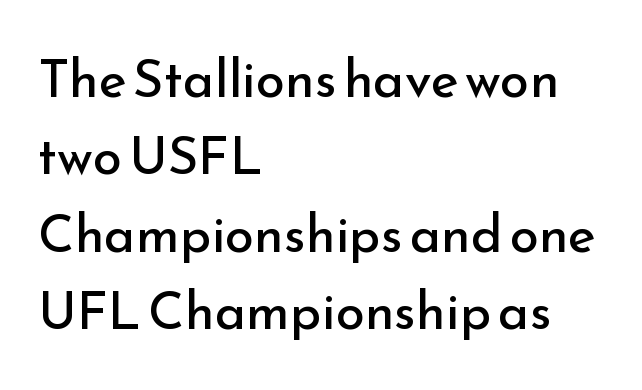
{"serif": "no", "italic": "no", "bold": "no", "weight": "regular", "width": "normal", "stroke_contrast": "low", "x_height": "small", "monospaced": "no", "underline": "no", "align": "left", "line_spacing": "normal", "line_spacing_ratio": 1.46, "letter_spacing": "normal", "letter_spacing_em": 0.0, "glyph_px": 53}
